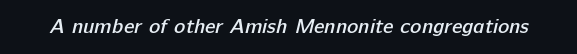
The image shows 21 px text type; set normal letter spacing, not underlined.
